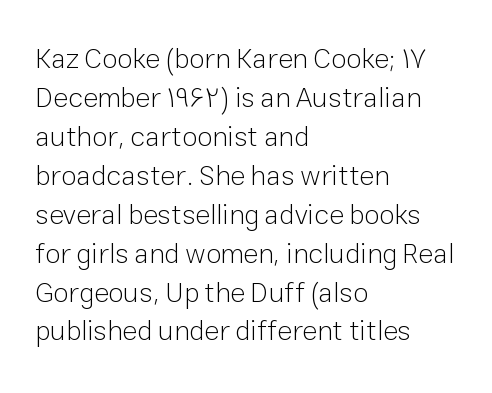
Here the glyphs are tracked normally, forming tight word shapes. Look at the bottom of the vertical strokes: they stop flat, with no serifs. A roman cut, with each character standing at attention. Reading down the column, the eye jumps a familiar distance to each next line. Underlining? Definitely not there. The letters advance in unequal steps, a hallmark of proportional type.
